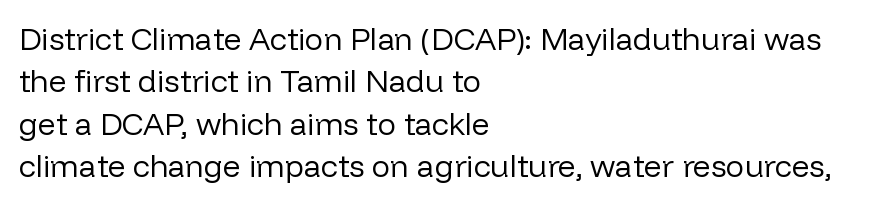
{"serif": "no", "italic": "no", "bold": "no", "weight": "regular", "width": "normal", "stroke_contrast": "low", "x_height": "medium", "monospaced": "no", "underline": "no", "align": "left", "line_spacing": "normal", "line_spacing_ratio": 1.37, "letter_spacing": "normal", "letter_spacing_em": 0.0, "glyph_px": 31}
